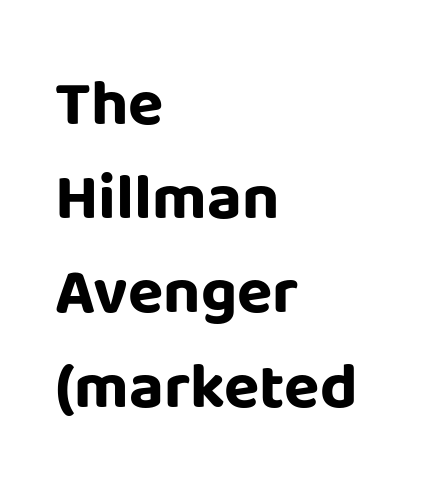
Q: Is the text bold? A: Yes.
Q: Is the text italic (slanted)? A: No, it is upright.
Q: Is the typeface a serif or a sans-serif typeface? A: Sans-serif.
Q: Is the text underlined? A: No.
Q: How is the paragraph aligned? A: Left-aligned.
Q: Is the spacing between letters normal or unusually wide? A: Normal.
Q: Is the spacing between lines tight, normal or loose? A: Normal.
Q: Width (condensed, normal, or wide)? A: Normal.
Q: Stroke contrast? A: Low.
Q: x-height? A: Large.
Q: Monospaced? A: No.
